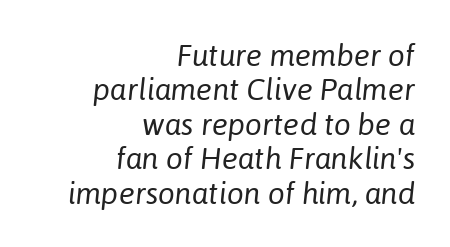
The image shows 30 px regular-weight type, italic (leaning right); set right-aligned, tight line spacing (1.15x), normal letter spacing, not underlined; low stroke contrast and a medium x-height.
